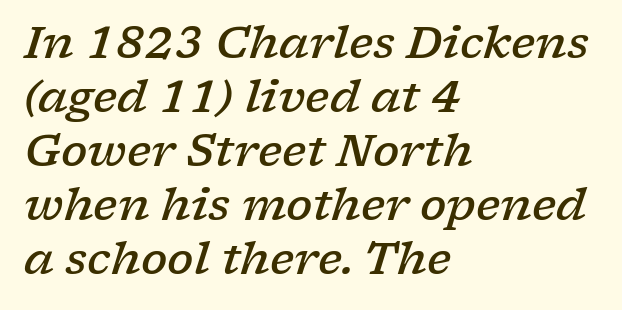
The image shows 44 px semibold, wide serif type, italic (leaning right); set left-aligned, line spacing 1.23x, normal letter spacing, not underlined; low stroke contrast and a medium x-height.
